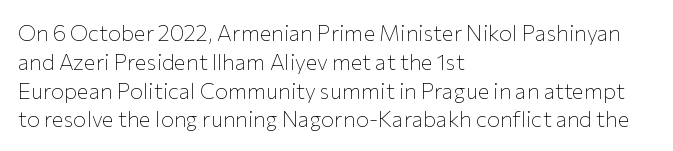
{"italic": "no", "bold": "no", "underline": "no", "align": "left", "line_spacing": "normal", "line_spacing_ratio": 1.31, "letter_spacing": "normal", "letter_spacing_em": 0.0, "glyph_px": 22}
